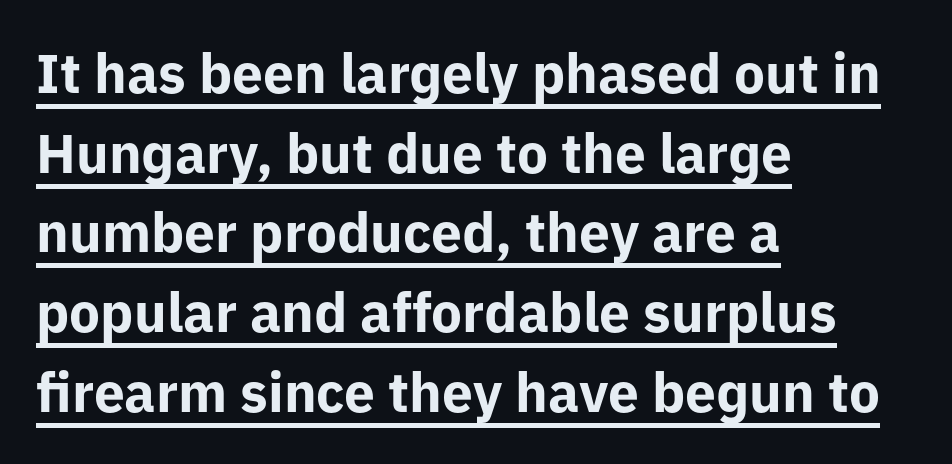
Q: Is the text bold? A: Yes.
Q: Is the text italic (slanted)? A: No, it is upright.
Q: Is the typeface a serif or a sans-serif typeface? A: Sans-serif.
Q: Is the text underlined? A: Yes.
Q: How is the paragraph aligned? A: Left-aligned.
Q: Is the spacing between letters normal or unusually wide? A: Normal.
Q: Is the spacing between lines tight, normal or loose? A: Normal.
Q: Width (condensed, normal, or wide)? A: Normal.
Q: Stroke contrast? A: Low.
Q: x-height? A: Medium.
Q: Monospaced? A: No.
